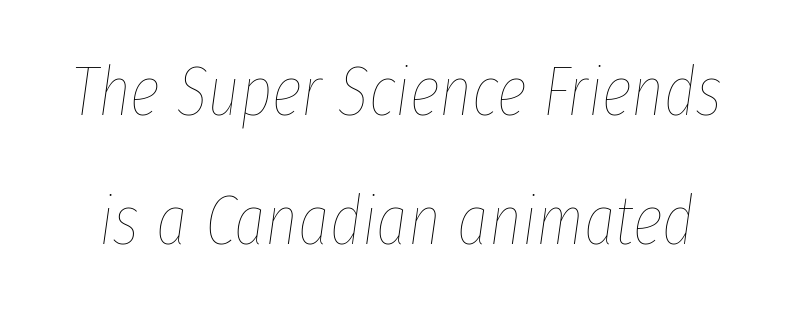
{"italic": "yes", "lean": "right", "slant_degrees": 8, "bold": "no", "weight": "thin", "width": "condensed", "stroke_contrast": "low", "x_height": "medium", "monospaced": "no", "underline": "no", "line_spacing_ratio": 1.87, "letter_spacing": "normal", "letter_spacing_em": 0.0, "glyph_px": 69}
